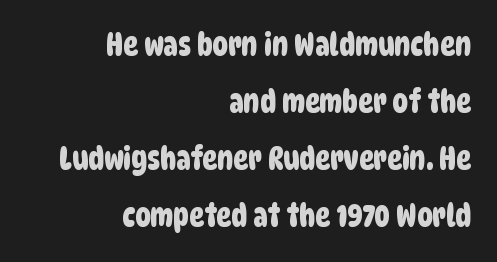
The face used here is rendered with its standard letterfit. Words float on clear page, feet unadorned. This sample has the flowing, uneven cadence of proportional lettering. I'd call this a sans setting — the letters go barefoot. The lines in this sample share a right terminus and differ only in where they begin.
